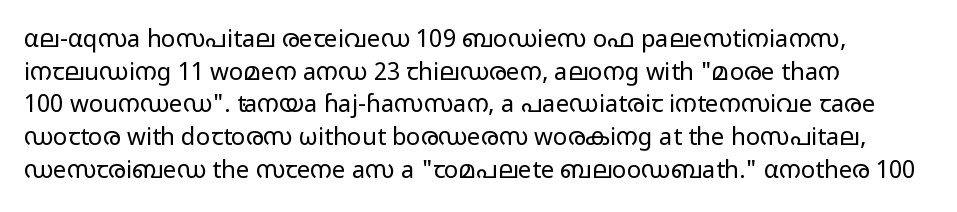
Q: Is the text bold? A: No.
Q: Is the text italic (slanted)? A: No, it is upright.
Q: Is the text underlined? A: No.
Q: How is the paragraph aligned? A: Left-aligned.
Q: Is the spacing between letters normal or unusually wide? A: Normal.
Q: Is the spacing between lines tight, normal or loose? A: Normal.
